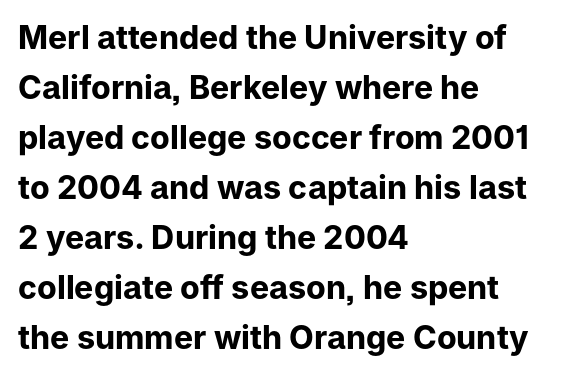
{"serif": "no", "italic": "no", "bold": "yes", "weight": "bold", "width": "normal", "stroke_contrast": "low", "x_height": "medium", "monospaced": "no", "underline": "no", "align": "left", "line_spacing": "normal", "line_spacing_ratio": 1.56, "letter_spacing": "normal", "letter_spacing_em": 0.0, "glyph_px": 32}
